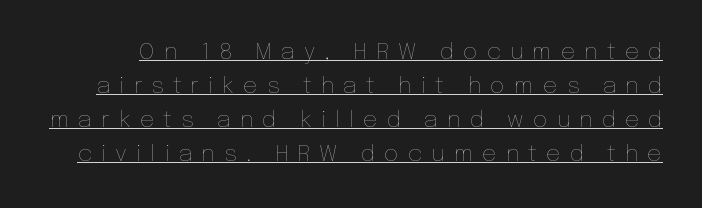
The image shows 23 px text type, upright; set normal line spacing (1.48x), unusually wide letter spacing (+0.39 em), underlined.
